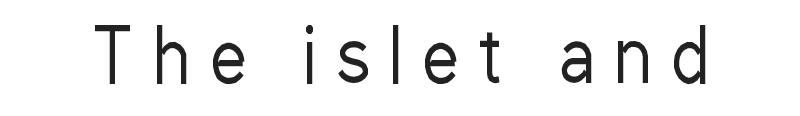
Q: Is the text bold? A: No.
Q: Is the text italic (slanted)? A: No, it is upright.
Q: Is the typeface a serif or a sans-serif typeface? A: Sans-serif.
Q: Is the text underlined? A: No.
Q: Is the spacing between letters normal or unusually wide? A: Unusually wide.
Q: Width (condensed, normal, or wide)? A: Condensed.
Q: Stroke contrast? A: Low.
Q: x-height? A: Medium.
Q: Monospaced? A: No.
